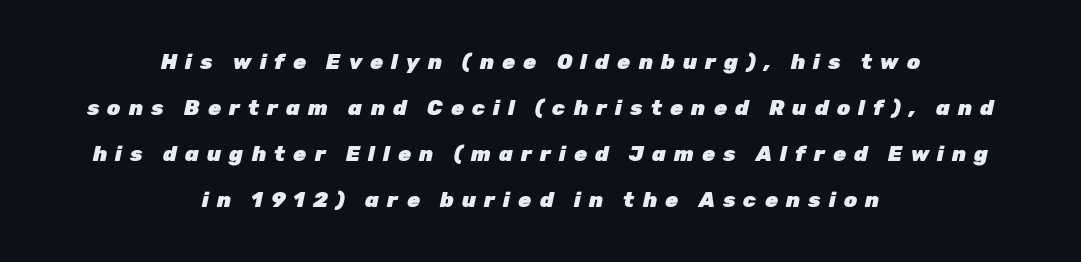
Q: Is the text bold? A: Yes.
Q: Is the text italic (slanted)? A: Yes, it leans right by about 12 degrees.
Q: Is the text underlined? A: No.
Q: How is the paragraph aligned? A: Centered.
Q: Is the spacing between letters normal or unusually wide? A: Unusually wide.
Q: Is the spacing between lines tight, normal or loose? A: Loose.
